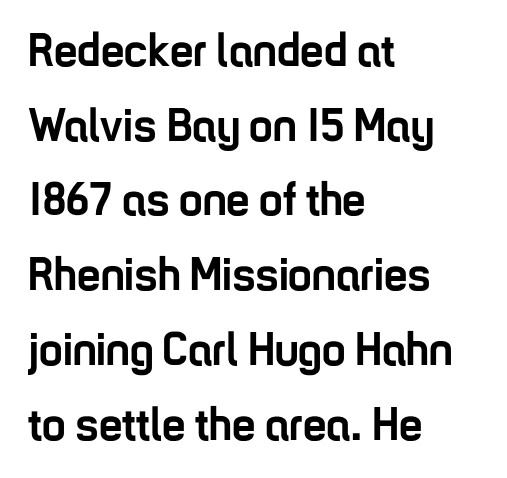
The image shows 47 px semibold, condensed sans-serif type, upright; set left-aligned, normal line spacing (1.59x), normal letter spacing, not underlined; low stroke contrast and a medium x-height.
